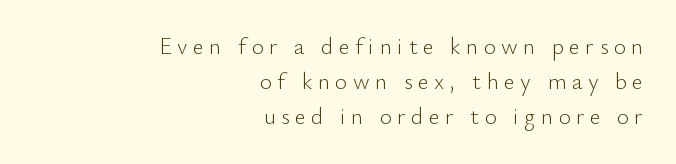
Q: Is the text bold? A: No.
Q: Is the text italic (slanted)? A: No, it is upright.
Q: Is the text underlined? A: No.
Q: How is the paragraph aligned? A: Right-aligned.
Q: Is the spacing between letters normal or unusually wide? A: Unusually wide.
Q: Is the spacing between lines tight, normal or loose? A: Normal.
